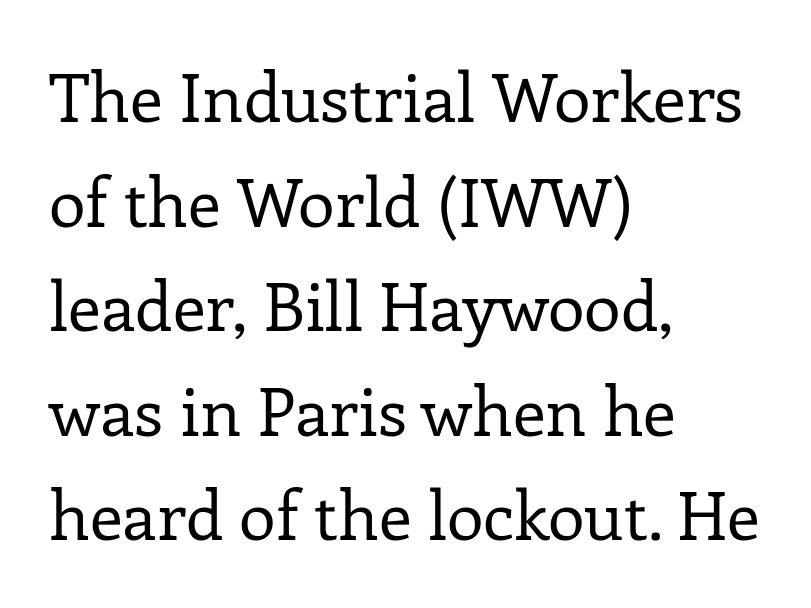
{"serif": "yes", "italic": "no", "bold": "no", "weight": "regular", "width": "normal", "stroke_contrast": "low", "x_height": "medium", "monospaced": "no", "underline": "no", "align": "left", "line_spacing": "normal", "line_spacing_ratio": 1.56, "letter_spacing": "normal", "letter_spacing_em": 0.0, "glyph_px": 67}
